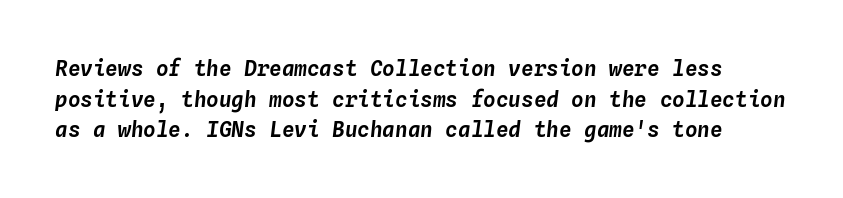
Q: Is the text italic (slanted)? A: Yes, it leans right by about 4 degrees.
Q: Is the text underlined? A: No.
Q: Is the spacing between letters normal or unusually wide? A: Normal.
Q: Is the spacing between lines tight, normal or loose? A: Normal.
